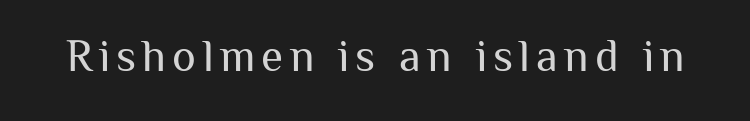
{"serif": "no", "italic": "no", "bold": "no", "weight": "regular", "width": "normal", "stroke_contrast": "medium", "x_height": "medium", "monospaced": "no", "underline": "no", "glyph_px": 45}
